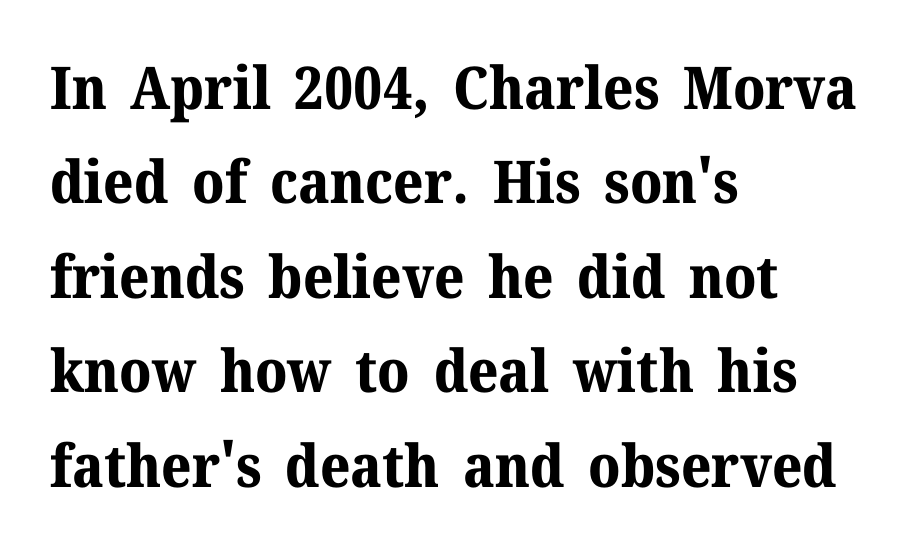
{"serif": "yes", "italic": "no", "bold": "yes", "weight": "bold", "width": "normal", "stroke_contrast": "medium", "x_height": "medium", "monospaced": "no", "underline": "no", "align": "left", "line_spacing": "normal", "line_spacing_ratio": 1.6, "letter_spacing": "normal", "letter_spacing_em": 0.0, "glyph_px": 59}
